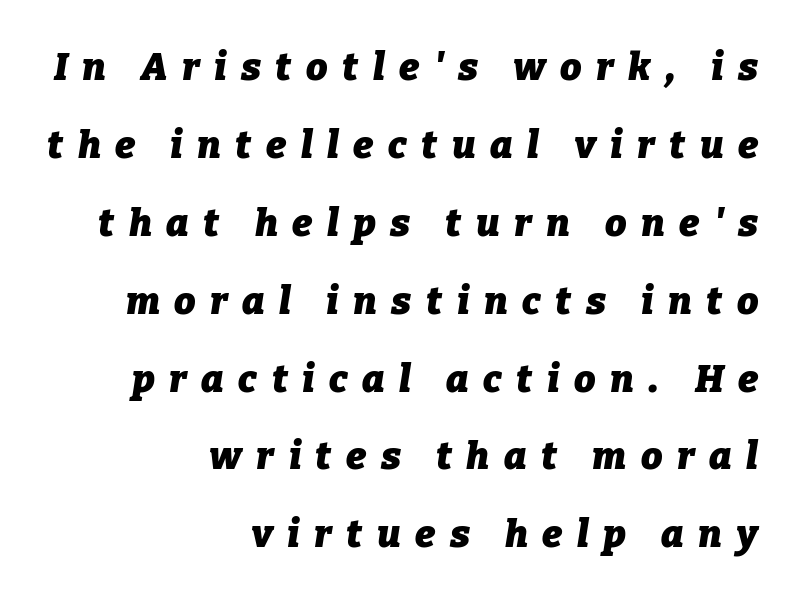
Q: Is the text bold? A: Yes.
Q: Is the text italic (slanted)? A: Yes, it leans right by about 9 degrees.
Q: Is the text underlined? A: No.
Q: How is the paragraph aligned? A: Right-aligned.
Q: Is the spacing between letters normal or unusually wide? A: Unusually wide.
Q: Is the spacing between lines tight, normal or loose? A: Loose.
Q: Width (condensed, normal, or wide)? A: Normal.
Q: Stroke contrast? A: Low.
Q: x-height? A: Medium.
Q: Monospaced? A: No.
